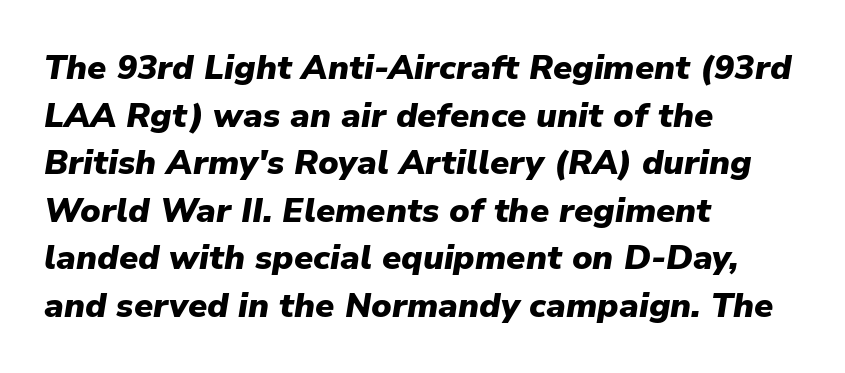
A clean baseline with only descenders dipping below it. The typesetting leans heavy: a genuine bold. In terms of letterspacing, this is plain default setting. A typesetter would call this leading conventional body-copy spacing. These lines are rendered in a variable-pitch font.
